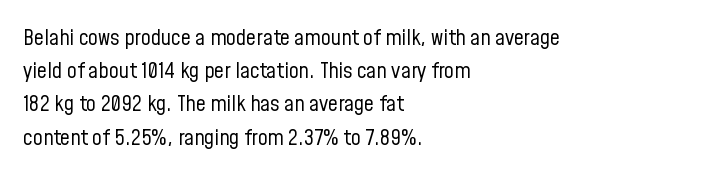
Q: Is the text bold? A: No.
Q: Is the text italic (slanted)? A: No, it is upright.
Q: Is the text underlined? A: No.
Q: How is the paragraph aligned? A: Left-aligned.
Q: Is the spacing between letters normal or unusually wide? A: Normal.
Q: Is the spacing between lines tight, normal or loose? A: Normal.
